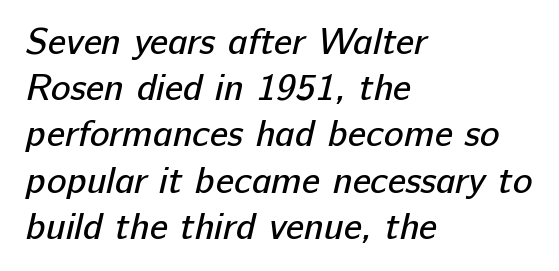
Unmarked baselines from the first word to the last. The letters sit at their default tracking, neither squeezed nor spread. A typesetter would call this proportional, since set widths differ per character. Compared with a typical body face, this is equally light or lighter still.
